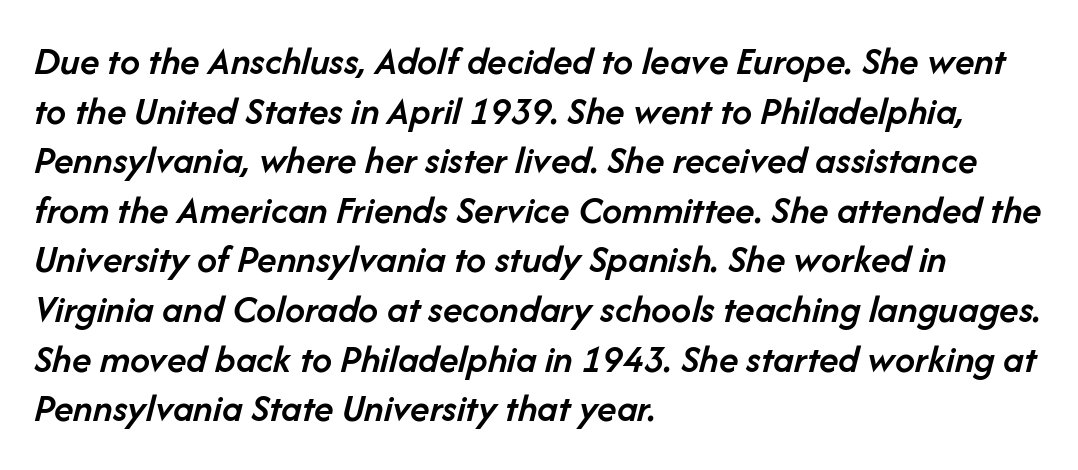
{"italic": "yes", "lean": "right", "slant_degrees": 14, "bold": "semi", "weight": "semibold", "width": "normal", "stroke_contrast": "low", "x_height": "medium", "monospaced": "no", "underline": "no", "align": "left", "line_spacing_ratio": 1.24, "letter_spacing": "normal", "letter_spacing_em": 0.0, "glyph_px": 40}
